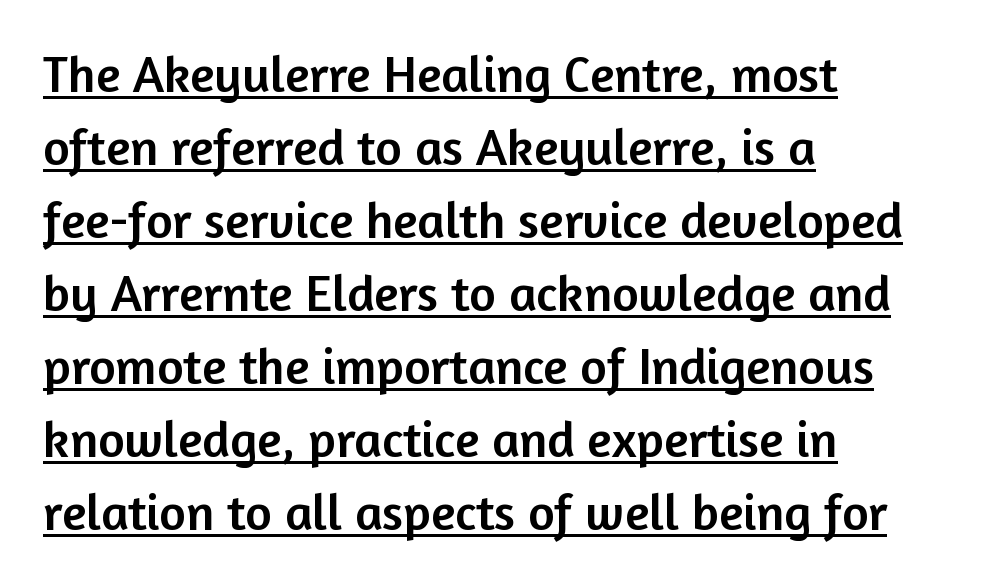
It's the straight-up-and-down kind of type. Each word holds together tightly as a unit, with standard inter-letter gaps. These lines are rendered in a variable-pitch font. The rendering shows plain stroke endings on the letterforms — a sans-serif design.
